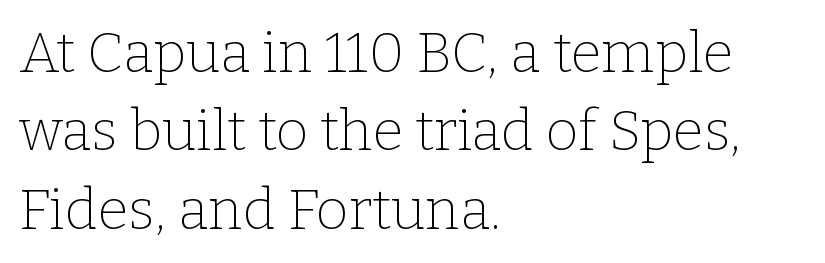
The image shows 56 px thin serif type, upright; set left-aligned, normal line spacing (1.4x), normal letter spacing, not underlined; low stroke contrast and a medium x-height.
